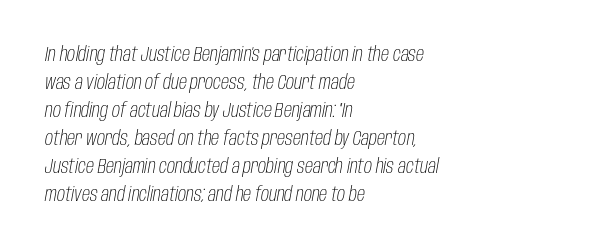
Observe the lean: these are italic letterforms. Ink coverage per letter is moderate at most. The letters sit at their default tracking, neither squeezed nor spread. This rendering uses left alignment, leaving the right contour irregular. Unmarked baselines from the first word to the last. Regular leading.
